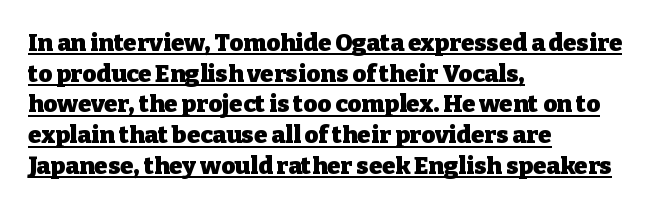
If you measured baseline to baseline, you'd find a middling distance. Each glyph is drawn with heavy, bold strokes. Underline: present. Each line starts at the same left margin while the right side varies. Tracking value appears to be zero — textbook default spacing.
